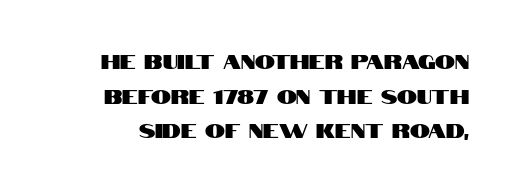
You could call the tracking neutral — neither tight nor loose. You can tell it's not italic because the verticals are truly vertical. Letters rest on an invisible, unmarked baseline.
